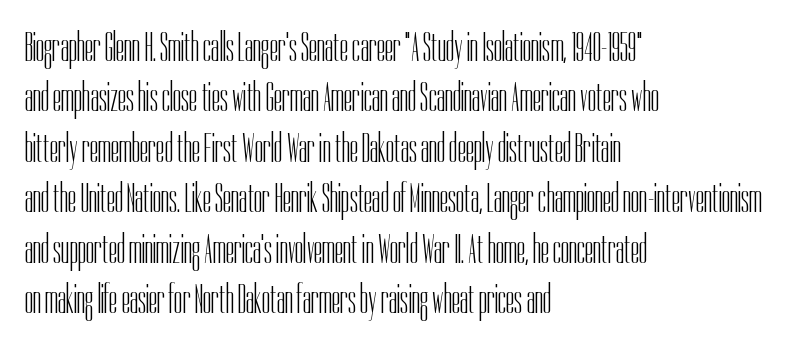
{"serif": "no", "italic": "no", "bold": "no", "weight": "light", "width": "condensed", "stroke_contrast": "low", "x_height": "medium", "monospaced": "no", "underline": "no", "align": "left", "line_spacing_ratio": 1.2, "letter_spacing": "normal", "letter_spacing_em": 0.0, "glyph_px": 42}
